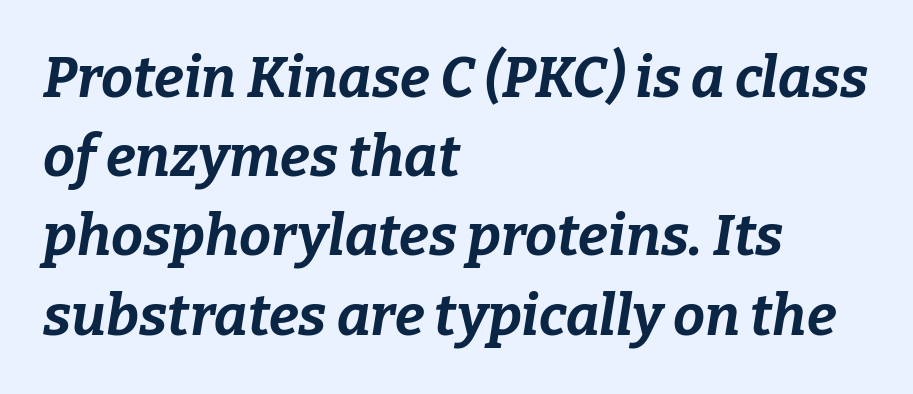
The image shows 57 px bold type, italic (leaning right); set left-aligned, normal line spacing (1.39x), normal letter spacing, not underlined; low stroke contrast and a medium x-height.
